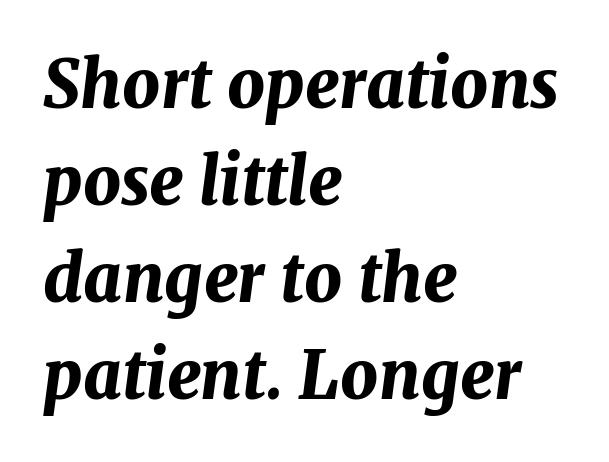
Any mark beneath the type? The region is blank. Typeset ragged right — the left edge is the straight one. In terms of letterspacing, this is plain default setting. The passage shown is typed in a proportional face where columns would drift.
